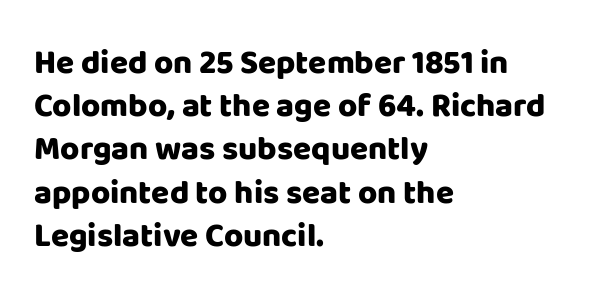
Q: Is the text bold? A: Yes.
Q: Is the text italic (slanted)? A: No, it is upright.
Q: Is the typeface a serif or a sans-serif typeface? A: Sans-serif.
Q: Is the text underlined? A: No.
Q: How is the paragraph aligned? A: Left-aligned.
Q: Is the spacing between letters normal or unusually wide? A: Normal.
Q: Is the spacing between lines tight, normal or loose? A: Normal.
Q: Width (condensed, normal, or wide)? A: Normal.
Q: Stroke contrast? A: Low.
Q: x-height? A: Large.
Q: Monospaced? A: No.
